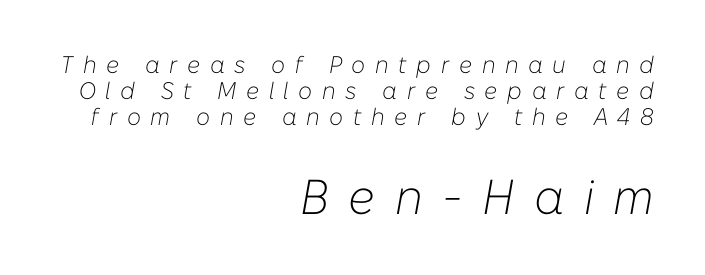
Q: Is the text bold? A: No.
Q: Is the text italic (slanted)? A: Yes, it leans right by about 10 degrees.
Q: Is the text underlined? A: No.
Q: How is the paragraph aligned? A: Right-aligned.
Q: Is the spacing between letters normal or unusually wide? A: Unusually wide.
Q: Is the spacing between lines tight, normal or loose? A: Tight.
Q: Which block of text is set in a larger size, the first (top) or the second (bottom)? A: The second (bottom) one.
Q: Width (condensed, normal, or wide)? A: Normal.
Q: Stroke contrast? A: Low.
Q: x-height? A: Medium.
Q: Monospaced? A: No.
